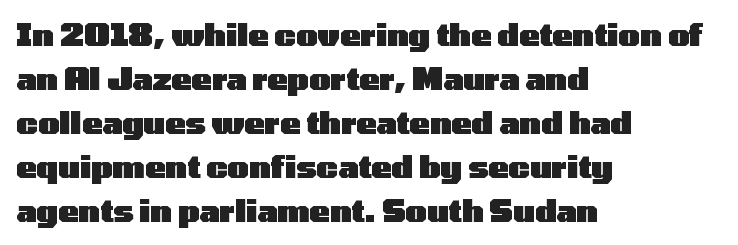
Q: Is the text bold? A: Yes.
Q: Is the text italic (slanted)? A: No, it is upright.
Q: Is the typeface a serif or a sans-serif typeface? A: Sans-serif.
Q: Is the text underlined? A: No.
Q: How is the paragraph aligned? A: Left-aligned.
Q: Is the spacing between letters normal or unusually wide? A: Normal.
Q: Is the spacing between lines tight, normal or loose? A: Normal.
Q: Width (condensed, normal, or wide)? A: Wide.
Q: Stroke contrast? A: Low.
Q: x-height? A: Medium.
Q: Monospaced? A: No.
